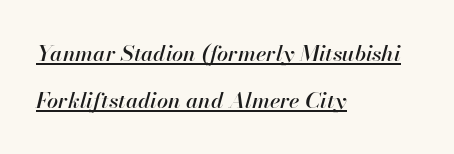
The image shows 22 px text type, italic (leaning right); set left-aligned, loose line spacing (2.15x), normal letter spacing, underlined.
